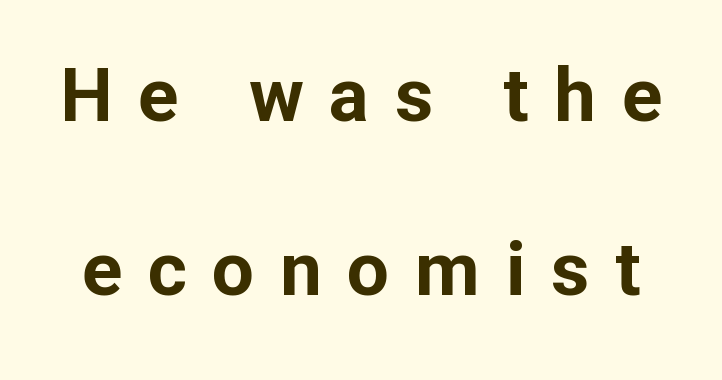
The image shows 75 px bold sans-serif type, upright; set loose line spacing (2.32x), unusually wide letter spacing (+0.34 em), not underlined; low stroke contrast and a medium x-height.
